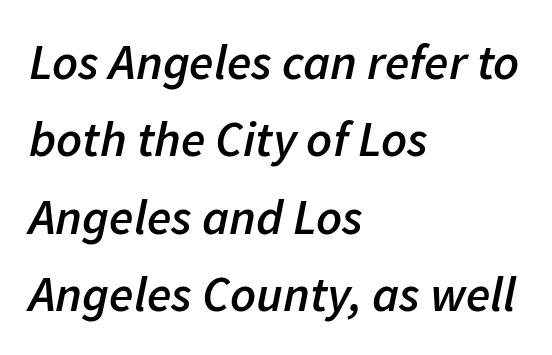
Q: Is the text bold? A: Semi-bold.
Q: Is the text italic (slanted)? A: Yes, it leans right by about 11 degrees.
Q: Is the text underlined? A: No.
Q: How is the paragraph aligned? A: Left-aligned.
Q: Is the spacing between letters normal or unusually wide? A: Normal.
Q: Is the spacing between lines tight, normal or loose? A: Normal.
Q: Width (condensed, normal, or wide)? A: Normal.
Q: Stroke contrast? A: Low.
Q: x-height? A: Medium.
Q: Monospaced? A: No.
